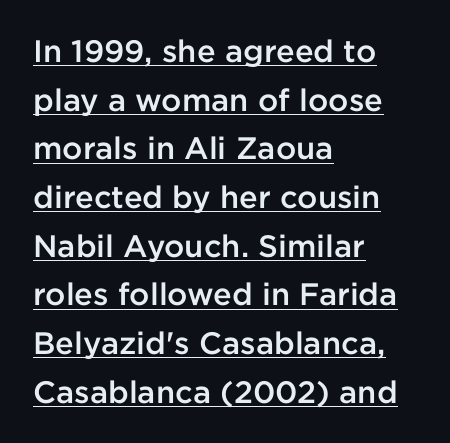
Q: Is the text bold? A: Semi-bold.
Q: Is the text italic (slanted)? A: No, it is upright.
Q: Is the typeface a serif or a sans-serif typeface? A: Sans-serif.
Q: Is the text underlined? A: Yes.
Q: How is the paragraph aligned? A: Left-aligned.
Q: Is the spacing between letters normal or unusually wide? A: Normal.
Q: Is the spacing between lines tight, normal or loose? A: Normal.
Q: Width (condensed, normal, or wide)? A: Normal.
Q: Stroke contrast? A: Low.
Q: x-height? A: Medium.
Q: Monospaced? A: No.
